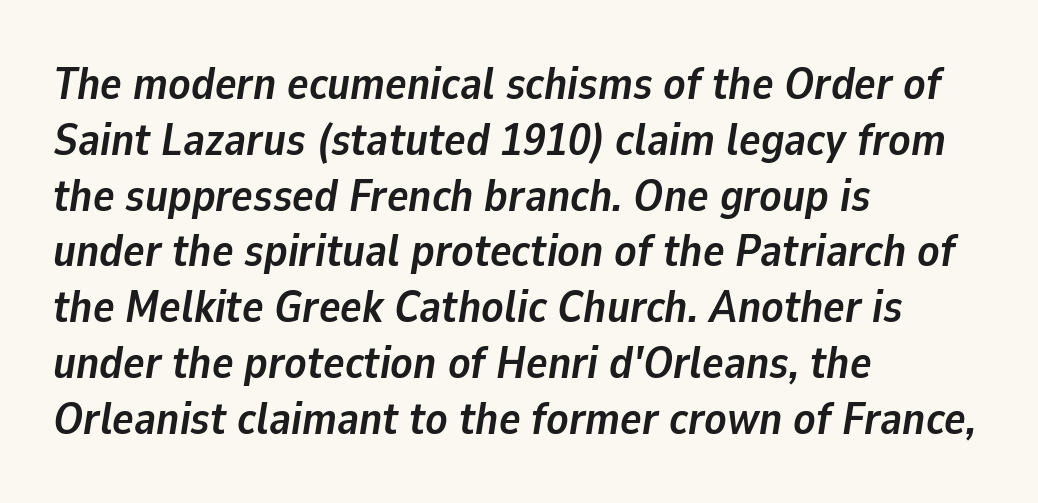
{"italic": "yes", "lean": "right", "slant_degrees": 9, "bold": "yes", "weight": "semibold", "width": "normal", "stroke_contrast": "low", "x_height": "medium", "monospaced": "no", "underline": "no", "align": "left", "line_spacing_ratio": 1.24, "letter_spacing": "normal", "letter_spacing_em": 0.0, "glyph_px": 45}
